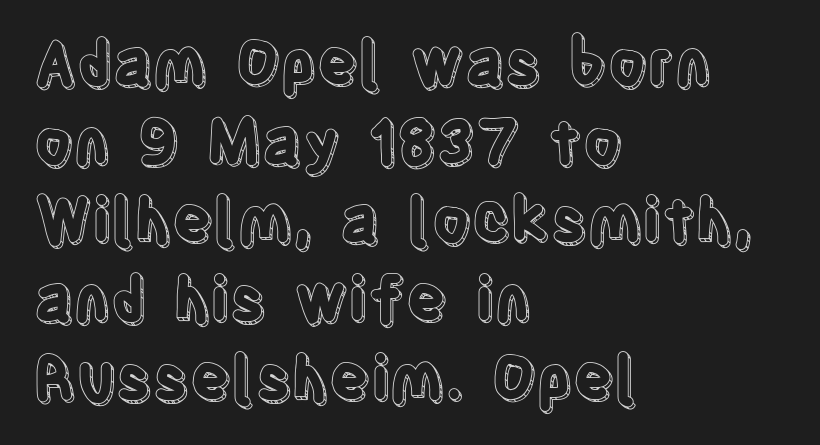
{"italic": "no", "width": "condensed", "x_height": "large", "monospaced": "no", "underline": "no", "align": "left", "line_spacing": "normal", "line_spacing_ratio": 1.29, "letter_spacing": "normal", "letter_spacing_em": 0.0, "glyph_px": 61}
